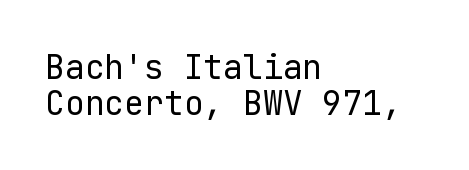
Q: Is the text bold? A: No.
Q: Is the text italic (slanted)? A: No, it is upright.
Q: Is the typeface a serif or a sans-serif typeface? A: Sans-serif.
Q: Is the text underlined? A: No.
Q: How is the paragraph aligned? A: Left-aligned.
Q: Is the spacing between letters normal or unusually wide? A: Normal.
Q: Is the spacing between lines tight, normal or loose? A: Tight.
Q: Width (condensed, normal, or wide)? A: Normal.
Q: Stroke contrast? A: Low.
Q: x-height? A: Medium.
